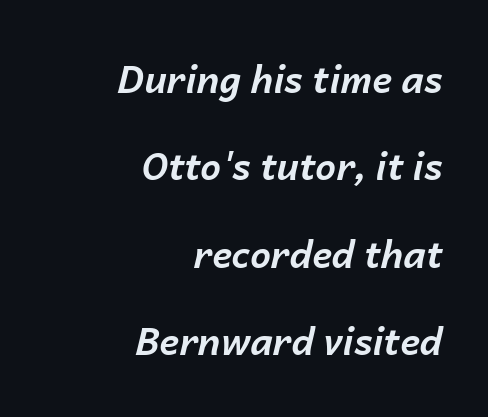
Q: Is the text bold? A: Yes.
Q: Is the text italic (slanted)? A: Yes, it leans right by about 14 degrees.
Q: Is the text underlined? A: No.
Q: How is the paragraph aligned? A: Right-aligned.
Q: Is the spacing between letters normal or unusually wide? A: Normal.
Q: Is the spacing between lines tight, normal or loose? A: Loose.
Q: Width (condensed, normal, or wide)? A: Normal.
Q: Stroke contrast? A: Low.
Q: x-height? A: Medium.
Q: Monospaced? A: No.
